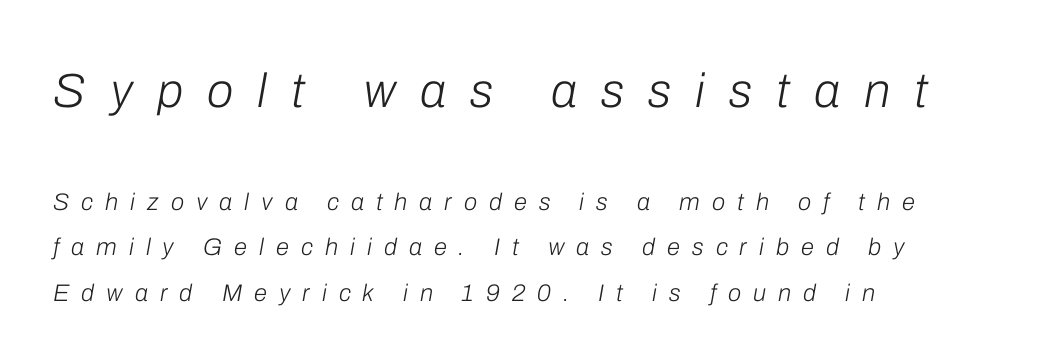
Stem width sits at or under what a default text font uses. Note: larger setting up top, smaller setting below. The gap between lines stays unmarked. The lines in this sample share a left origin and differ only in where they stop. The typography opts for an oblique posture over an upright one.
